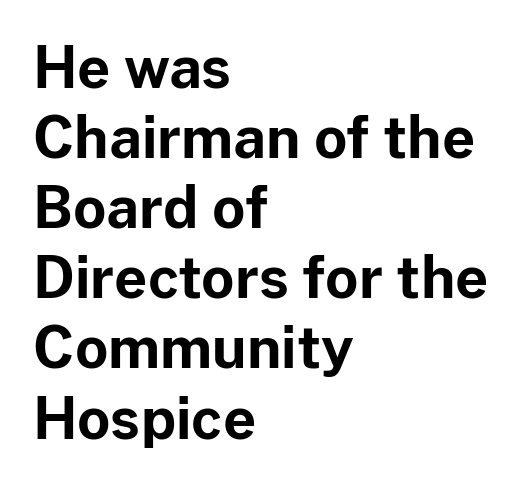
The image shows 57 px bold sans-serif type, upright; set left-aligned, line spacing 1.23x, normal letter spacing, not underlined; low stroke contrast and a medium x-height.
